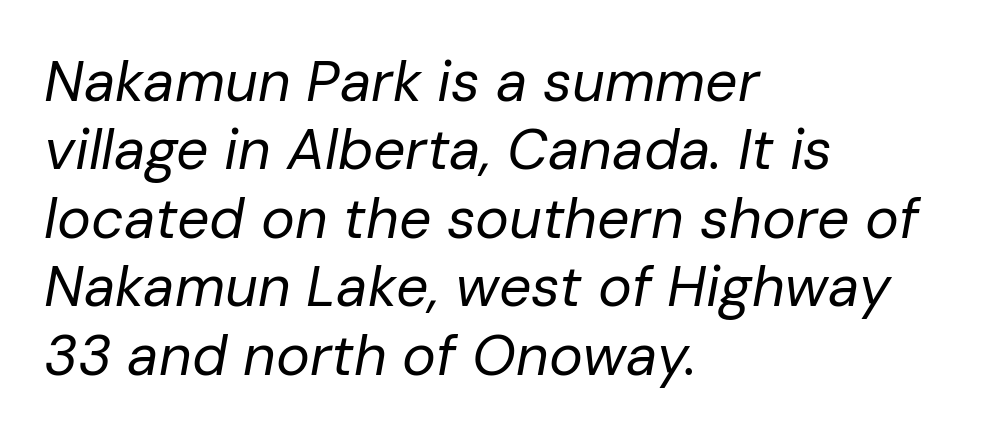
Q: Is the text bold? A: No.
Q: Is the text italic (slanted)? A: Yes, it leans right by about 10 degrees.
Q: Is the text underlined? A: No.
Q: How is the paragraph aligned? A: Left-aligned.
Q: Is the spacing between letters normal or unusually wide? A: Normal.
Q: Width (condensed, normal, or wide)? A: Normal.
Q: Stroke contrast? A: Low.
Q: x-height? A: Medium.
Q: Monospaced? A: No.
